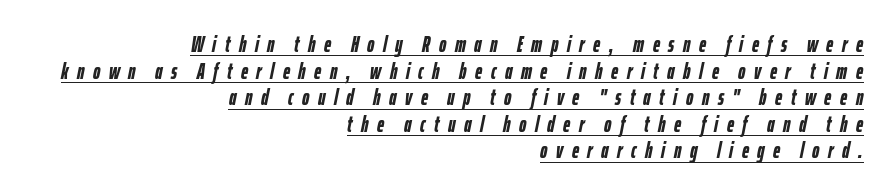
The passage is arranged like a letterhead date or caption credit — flush right. Students, observe the line beneath the letters — that is underlining. Students, this is bold: see how much ink each stroke carries. Each word looks stretched out because of the extra space between its letters. The specimen reads as italic at a glance.
